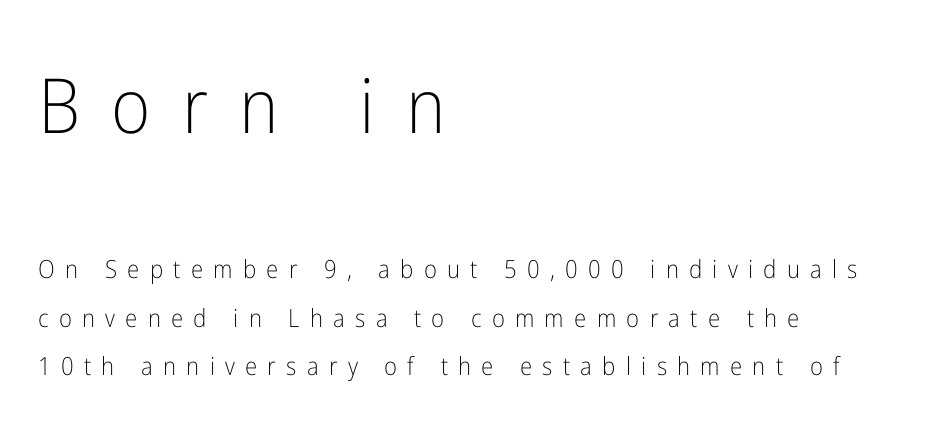
The image shows 76 px light, condensed sans-serif type, upright; set left-aligned, loose line spacing (1.94x), unusually wide letter spacing (+0.41 em), not underlined; the first (top) block is 3.04x larger; low stroke contrast and a medium x-height.
